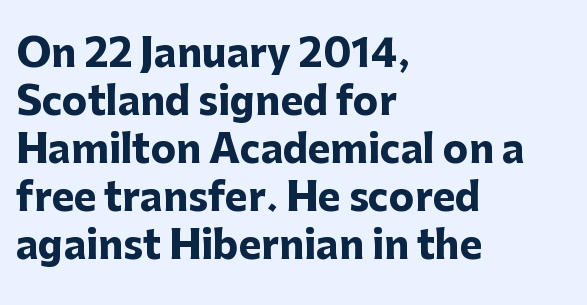
{"serif": "no", "italic": "no", "bold": "yes", "weight": "heavy", "width": "normal", "stroke_contrast": "low", "x_height": "medium", "monospaced": "no", "underline": "no", "align": "left", "line_spacing": "normal", "line_spacing_ratio": 1.26, "letter_spacing": "normal", "letter_spacing_em": 0.0, "glyph_px": 38}
